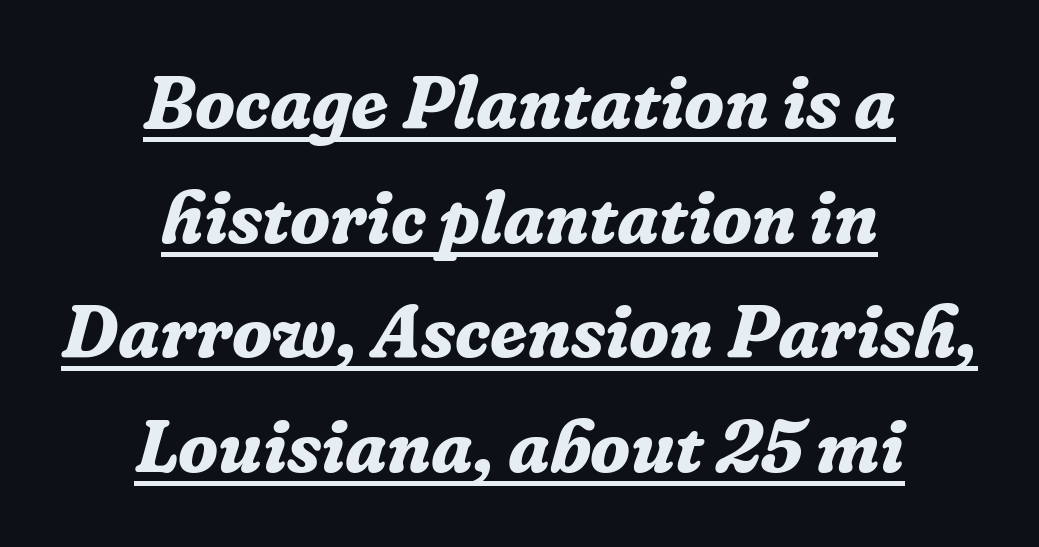
{"serif": "yes", "italic": "yes", "lean": "right", "slant_degrees": 16, "bold": "yes", "weight": "bold", "width": "normal", "stroke_contrast": "low", "x_height": "medium", "monospaced": "no", "underline": "yes", "align": "center", "line_spacing": "normal", "line_spacing_ratio": 1.55, "letter_spacing": "normal", "letter_spacing_em": 0.0, "glyph_px": 74}
